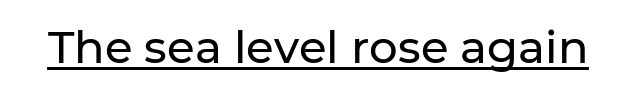
The image shows 45 px sans-serif type, upright; set normal letter spacing, underlined; low stroke contrast and a medium x-height.
